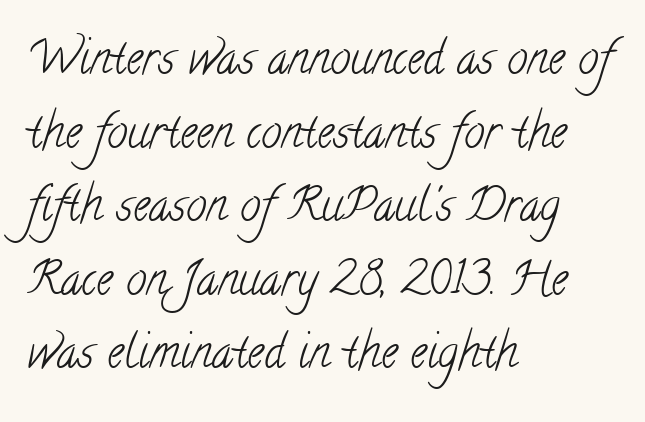
{"serif": "yes", "bold": "no", "weight": "light", "width": "condensed", "stroke_contrast": "low", "x_height": "small", "monospaced": "no", "underline": "no", "align": "left", "line_spacing": "normal", "line_spacing_ratio": 1.6, "letter_spacing": "normal", "letter_spacing_em": 0.0, "glyph_px": 46}
